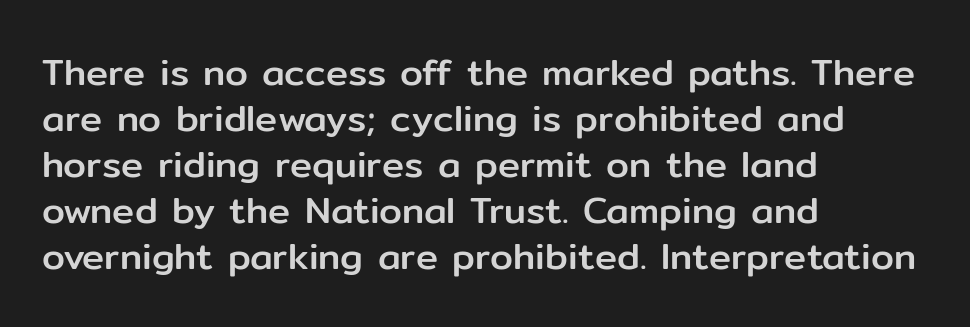
Q: Is the text italic (slanted)? A: No, it is upright.
Q: Is the typeface a serif or a sans-serif typeface? A: Sans-serif.
Q: Is the text underlined? A: No.
Q: How is the paragraph aligned? A: Left-aligned.
Q: Is the spacing between letters normal or unusually wide? A: Normal.
Q: Width (condensed, normal, or wide)? A: Normal.
Q: Stroke contrast? A: Low.
Q: x-height? A: Medium.
Q: Monospaced? A: No.
